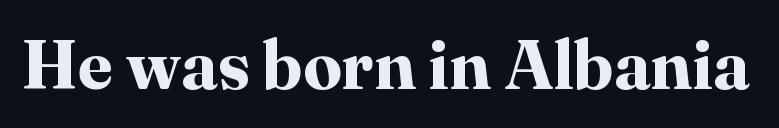
The image shows 69 px bold serif type, upright; set normal letter spacing, not underlined; high stroke contrast and a medium x-height.
